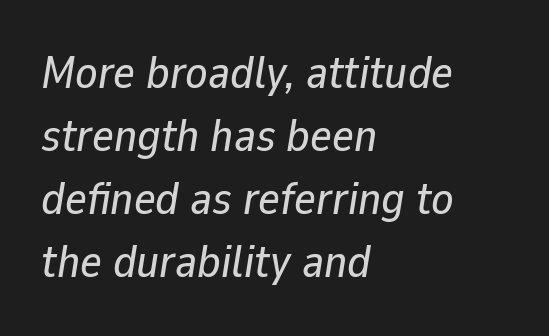
The text carries the slant typical of an italic or oblique font. This sample keeps an unexceptional amount of space between lines. The setting favours the left margin, as ordinary paragraphs usually do. Just letters on the line, the space beneath them empty.
